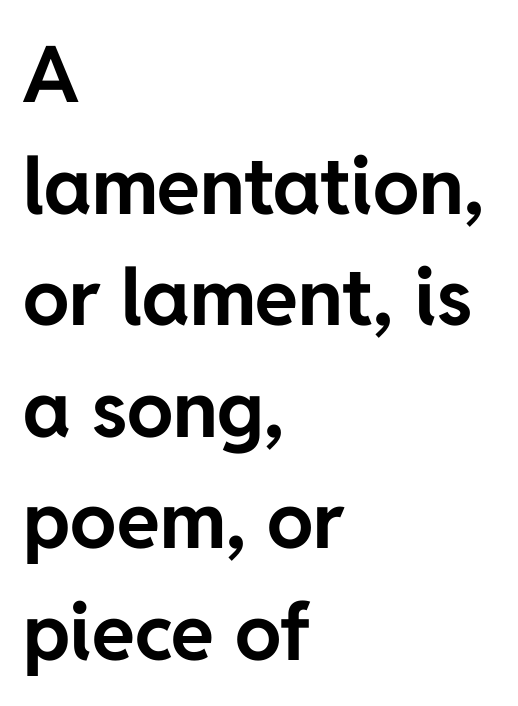
The image shows 78 px bold sans-serif type, upright; set left-aligned, normal line spacing (1.43x), normal letter spacing, not underlined; low stroke contrast and a medium x-height.
